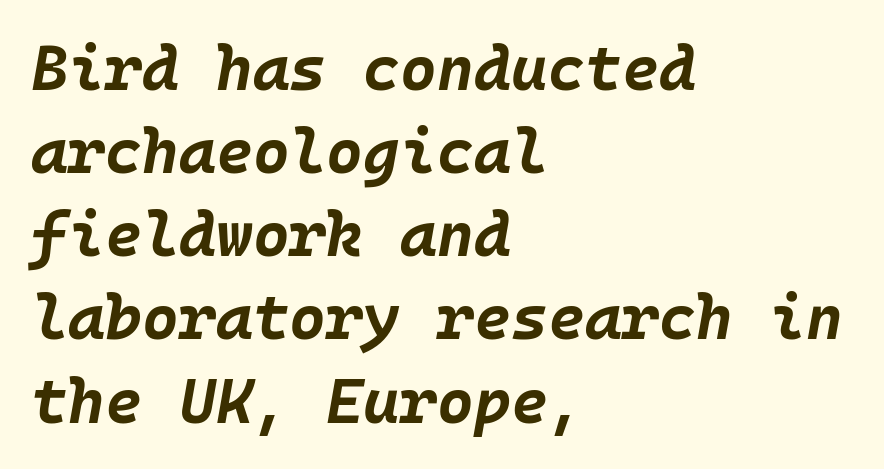
The image shows 63 px bold type, italic (leaning right); set left-aligned, normal line spacing (1.32x), normal letter spacing, not underlined; low stroke contrast and a large x-height.
